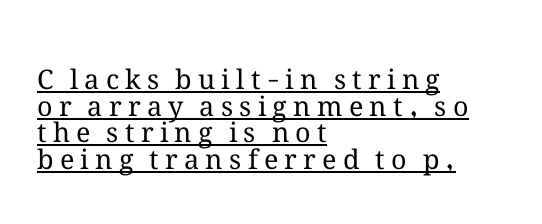
{"italic": "no", "bold": "no", "underline": "yes", "align": "left", "line_spacing": "tight", "line_spacing_ratio": 0.99, "letter_spacing": "wide", "letter_spacing_em": 0.23, "glyph_px": 27}
